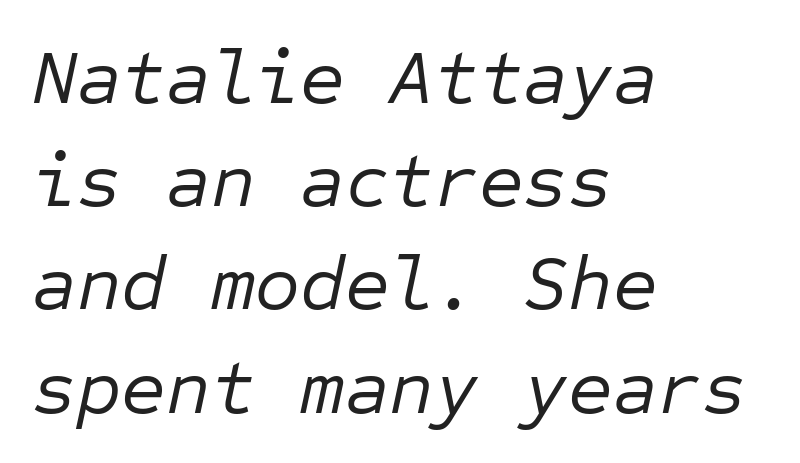
Q: Is the text bold? A: No.
Q: Is the text italic (slanted)? A: Yes, it leans right by about 12 degrees.
Q: Is the text underlined? A: No.
Q: How is the paragraph aligned? A: Left-aligned.
Q: Is the spacing between letters normal or unusually wide? A: Normal.
Q: Is the spacing between lines tight, normal or loose? A: Normal.
Q: Width (condensed, normal, or wide)? A: Normal.
Q: Stroke contrast? A: Low.
Q: x-height? A: Medium.
Q: Monospaced? A: Yes.
